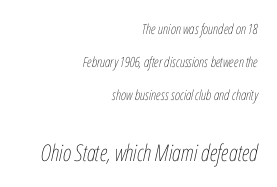
{"italic": "yes", "lean": "right", "slant_degrees": 12, "bold": "no", "underline": "no", "align": "right", "line_spacing": "loose", "line_spacing_ratio": 2.34, "letter_spacing": "normal", "letter_spacing_em": 0.0, "larger_block": "second", "size_ratio": 1.64, "glyph_px": 23}
